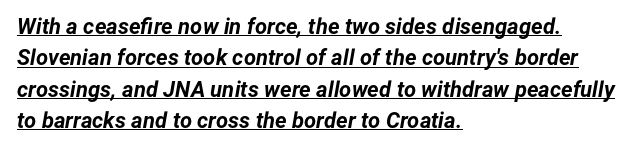
Honestly, the row spacing looks completely unremarkable. Looking at the ascenders, they clearly lean. The glyphs have the mass of a bold cut. Underline: present.
